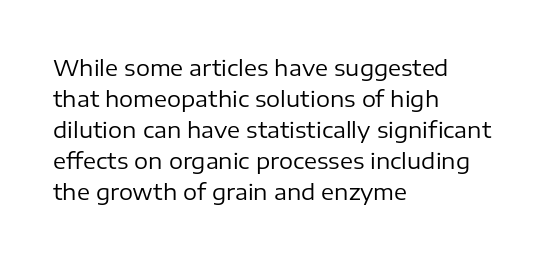
The words here are not underlined. Default kerning and tracking; the words read as compact shapes. The paragraph shown leans on its left margin. Posture: straight, roman, zero tilt. Vertical stems look standard width or narrower in stroke. Vertical spacing — default.
